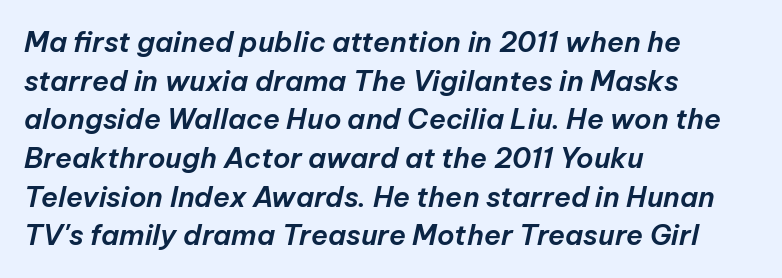
{"italic": "yes", "lean": "right", "slant_degrees": 12, "width": "normal", "stroke_contrast": "low", "x_height": "medium", "monospaced": "no", "underline": "no", "align": "left", "line_spacing": "normal", "line_spacing_ratio": 1.38, "letter_spacing": "normal", "letter_spacing_em": 0.0, "glyph_px": 28}
